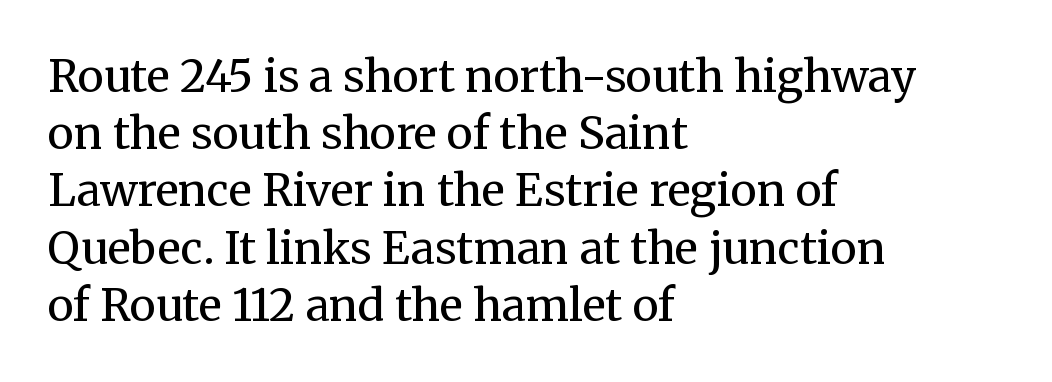
{"serif": "yes", "italic": "no", "bold": "no", "weight": "regular", "width": "normal", "stroke_contrast": "medium", "x_height": "medium", "monospaced": "no", "underline": "no", "align": "left", "line_spacing": "normal", "line_spacing_ratio": 1.3, "letter_spacing": "normal", "letter_spacing_em": 0.0, "glyph_px": 44}
